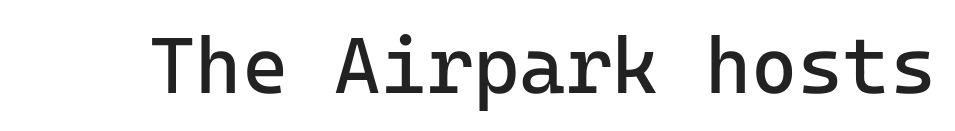
The image shows 79 px regular-weight sans-serif type, upright, monospaced; set normal letter spacing, not underlined; low stroke contrast and a medium x-height.
